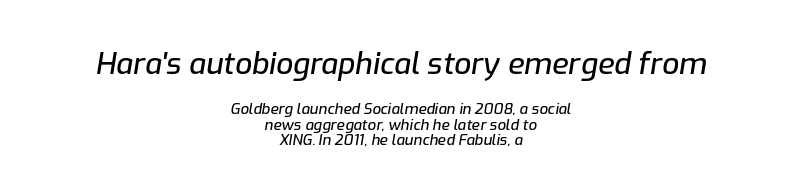
The image shows 30 px text type, italic (leaning right); set centered, tight line spacing (1.04x), normal letter spacing, not underlined; the first (top) block is 2.0x larger; low stroke contrast and a medium x-height.
